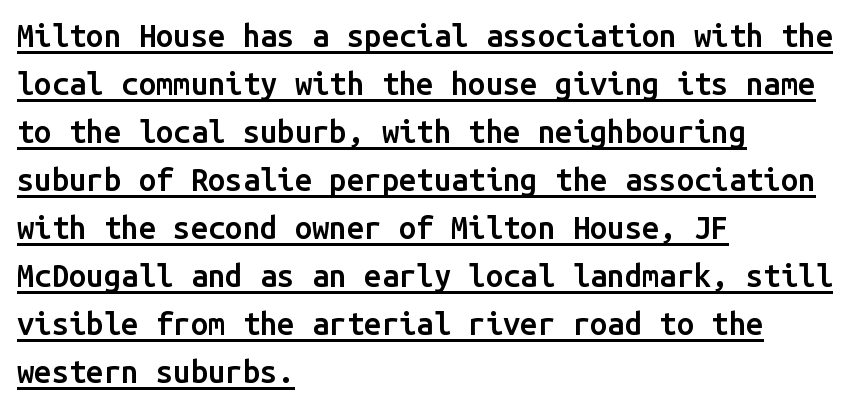
Q: Is the text bold? A: Semi-bold.
Q: Is the text italic (slanted)? A: No, it is upright.
Q: Is the typeface a serif or a sans-serif typeface? A: Sans-serif.
Q: Is the text underlined? A: Yes.
Q: How is the paragraph aligned? A: Left-aligned.
Q: Is the spacing between letters normal or unusually wide? A: Normal.
Q: Is the spacing between lines tight, normal or loose? A: Normal.
Q: Width (condensed, normal, or wide)? A: Normal.
Q: Stroke contrast? A: Low.
Q: x-height? A: Medium.
Q: Monospaced? A: Yes.
